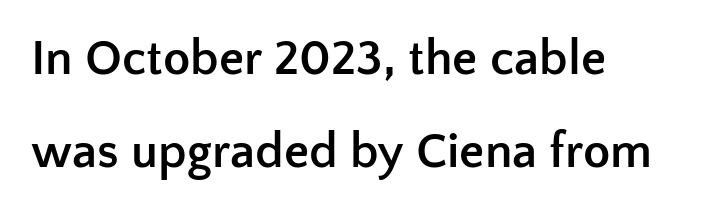
Q: Is the text bold? A: Yes.
Q: Is the text italic (slanted)? A: No, it is upright.
Q: Is the typeface a serif or a sans-serif typeface? A: Sans-serif.
Q: Is the text underlined? A: No.
Q: How is the paragraph aligned? A: Left-aligned.
Q: Is the spacing between letters normal or unusually wide? A: Normal.
Q: Width (condensed, normal, or wide)? A: Normal.
Q: Stroke contrast? A: Low.
Q: x-height? A: Medium.
Q: Monospaced? A: No.
